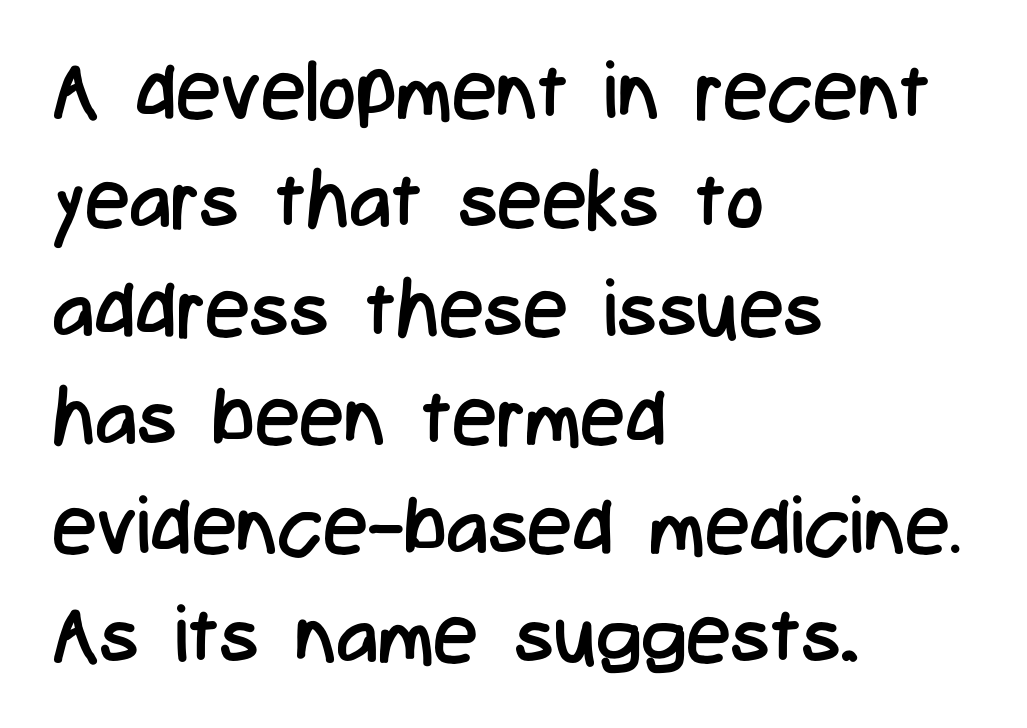
The image shows 80 px regular-weight, condensed sans-serif type, upright; set left-aligned, normal line spacing (1.36x), normal letter spacing, not underlined; low stroke contrast and a medium x-height.
